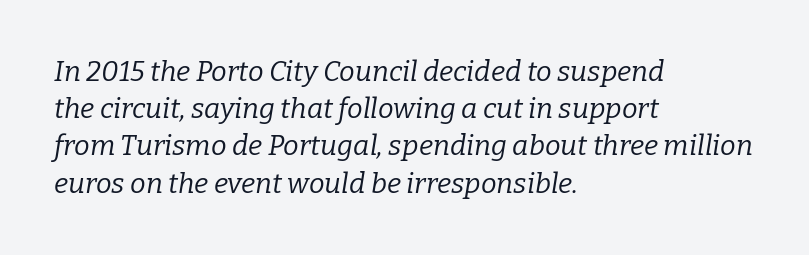
{"serif": "yes", "italic": "yes", "lean": "right", "slant_degrees": 9, "bold": "no", "weight": "regular", "width": "normal", "stroke_contrast": "low", "x_height": "medium", "monospaced": "no", "underline": "no", "align": "left", "line_spacing": "normal", "line_spacing_ratio": 1.33, "letter_spacing": "normal", "letter_spacing_em": 0.0, "glyph_px": 28}
